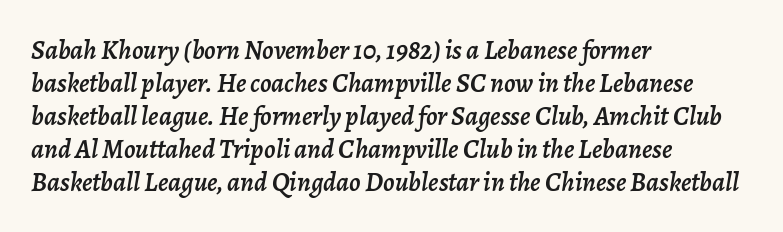
{"italic": "yes", "lean": "right", "slant_degrees": 7, "underline": "no", "align": "left", "line_spacing_ratio": 1.22, "letter_spacing": "normal", "letter_spacing_em": 0.0, "glyph_px": 27}
